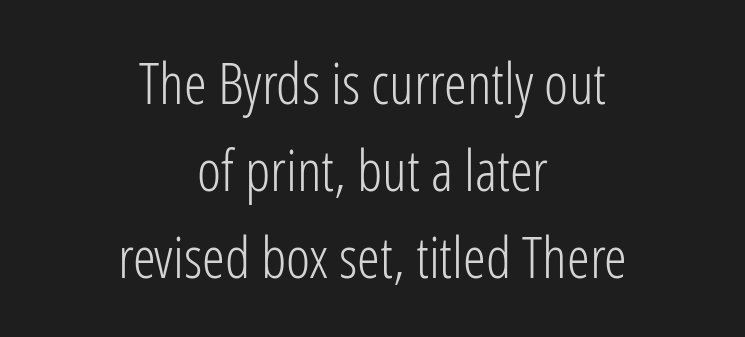
The image shows 58 px light, condensed sans-serif type, upright; set centered, normal line spacing (1.5x), normal letter spacing, not underlined; low stroke contrast and a medium x-height.
